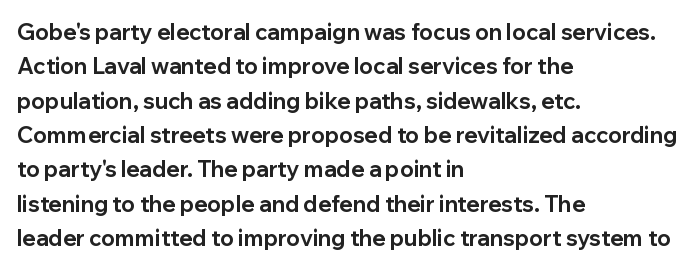
The image shows 22 px bold type, upright; set left-aligned, normal line spacing (1.56x), normal letter spacing, not underlined.
